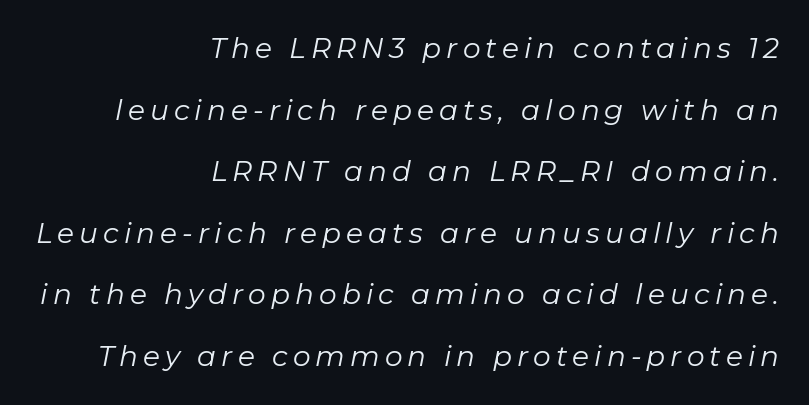
The zone under the glyphs is completely vacant. A typesetter would call this proportional, since set widths differ per character. A light-to-regular cut is what we see here. The paragraph has a hard right edge and a soft left edge. The leading is generous, giving the passage an open texture. The axis of the letterforms is tilted away from vertical.
